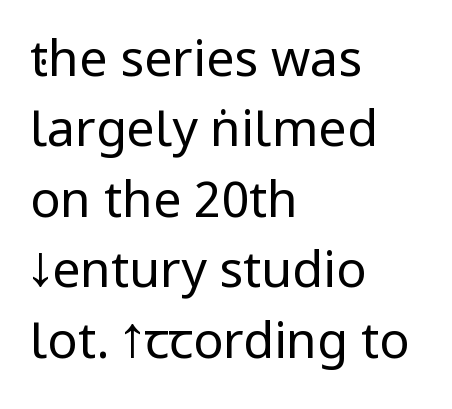
Heft: none added — not bold. Bare-footed words on every line. The font's upright variant was chosen for this text. Does the leading feel generous? No, just average. Layout note: lines flush left. Examine the stroke ends and you'll find no serifs.
